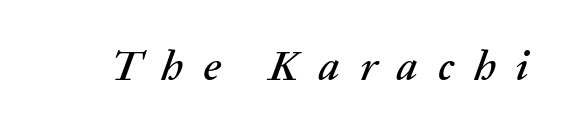
{"italic": "yes", "lean": "right", "slant_degrees": 20, "width": "normal", "stroke_contrast": "medium", "x_height": "medium", "monospaced": "no", "underline": "no", "letter_spacing": "wide", "letter_spacing_em": 0.48, "glyph_px": 42}
